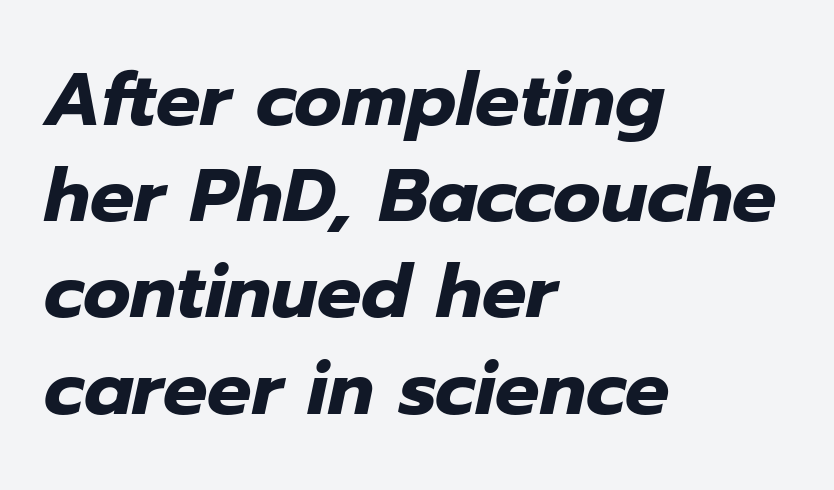
The image shows 74 px heavy type, italic (leaning right); set left-aligned, normal line spacing (1.3x), normal letter spacing, not underlined; low stroke contrast and a medium x-height.
